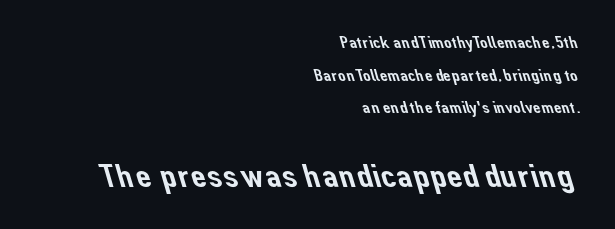
Q: Is the typeface a serif or a sans-serif typeface? A: Sans-serif.
Q: Is the text underlined? A: No.
Q: How is the paragraph aligned? A: Right-aligned.
Q: Is the spacing between letters normal or unusually wide? A: Normal.
Q: Is the spacing between lines tight, normal or loose? A: Loose.
Q: Which block of text is set in a larger size, the first (top) or the second (bottom)? A: The second (bottom) one.
Q: Width (condensed, normal, or wide)? A: Normal.
Q: Stroke contrast? A: Low.
Q: x-height? A: Medium.
Q: Monospaced? A: No.
